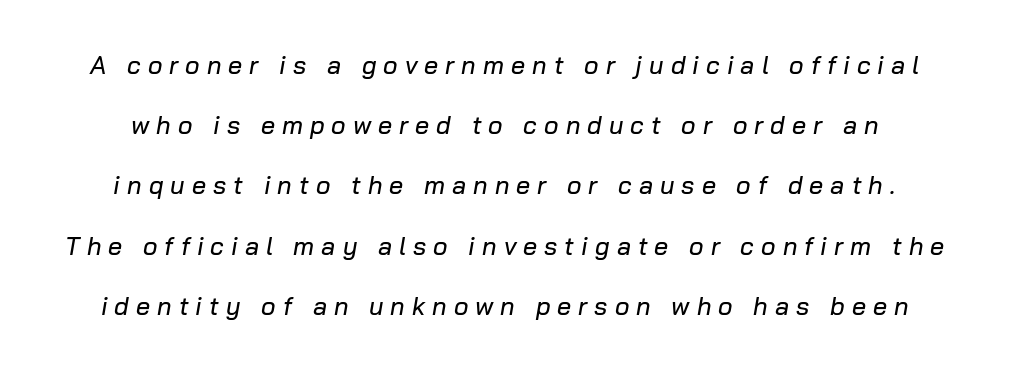
The image shows 25 px text type, italic (leaning right); set loose line spacing (2.41x), unusually wide letter spacing (+0.28 em), not underlined.
